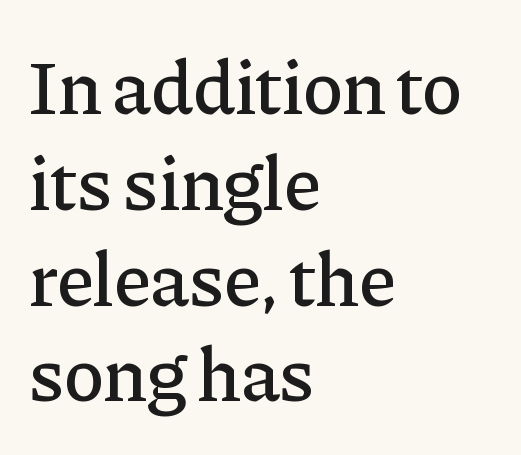
{"serif": "yes", "italic": "no", "width": "normal", "stroke_contrast": "low", "x_height": "medium", "monospaced": "no", "underline": "no", "align": "left", "line_spacing": "normal", "line_spacing_ratio": 1.26, "letter_spacing": "normal", "letter_spacing_em": 0.0, "glyph_px": 76}
